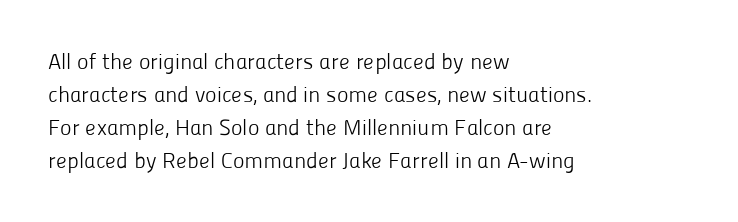
In terms of leading, this rendering sits right in the middle. Quick note: not italic, upright. Stems here are at most as thick as an everyday book face. Letter spacing: default.
